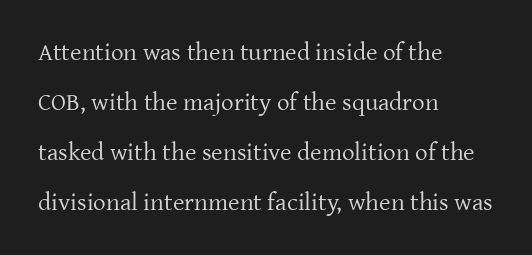
The image shows 25 px text type, upright; set left-aligned, loose line spacing (2.0x), normal letter spacing, not underlined.
